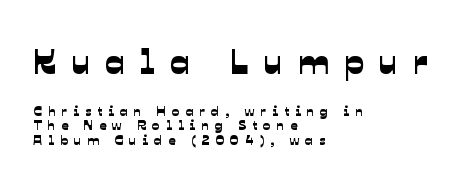
{"serif": "no", "width": "normal", "stroke_contrast": "low", "x_height": "medium", "monospaced": "no", "underline": "no", "align": "left", "line_spacing": "tight", "line_spacing_ratio": 1.05, "letter_spacing": "wide", "letter_spacing_em": 0.43, "larger_block": "first", "size_ratio": 2.57, "glyph_px": 36}
